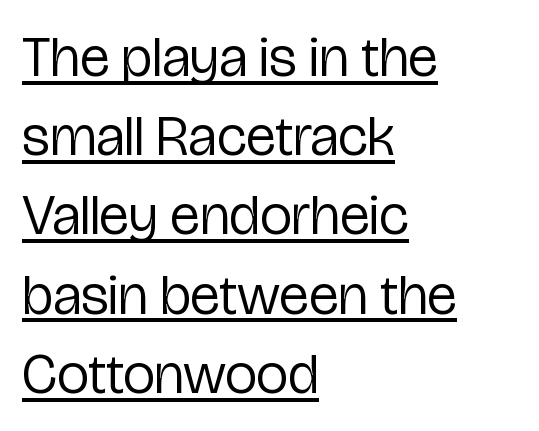
{"serif": "no", "italic": "no", "bold": "no", "weight": "regular", "width": "condensed", "stroke_contrast": "low", "x_height": "medium", "monospaced": "no", "underline": "yes", "align": "left", "line_spacing": "normal", "line_spacing_ratio": 1.39, "letter_spacing": "normal", "letter_spacing_em": 0.0, "glyph_px": 57}
